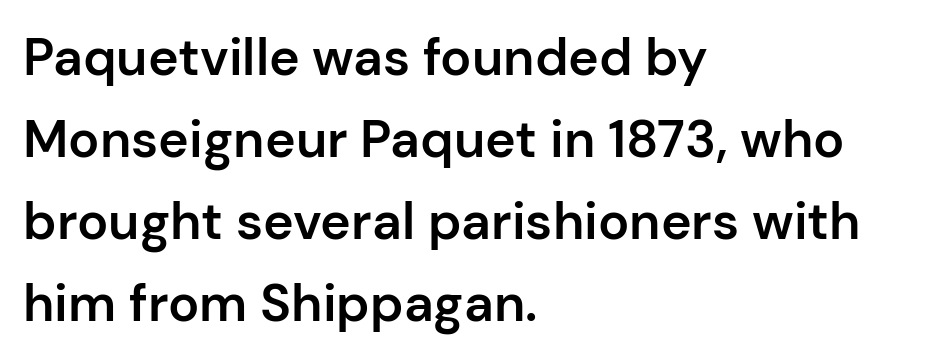
Q: Is the text bold? A: Semi-bold.
Q: Is the text italic (slanted)? A: No, it is upright.
Q: Is the typeface a serif or a sans-serif typeface? A: Sans-serif.
Q: Is the text underlined? A: No.
Q: How is the paragraph aligned? A: Left-aligned.
Q: Is the spacing between letters normal or unusually wide? A: Normal.
Q: Is the spacing between lines tight, normal or loose? A: Normal.
Q: Width (condensed, normal, or wide)? A: Normal.
Q: Stroke contrast? A: Low.
Q: x-height? A: Medium.
Q: Monospaced? A: No.
